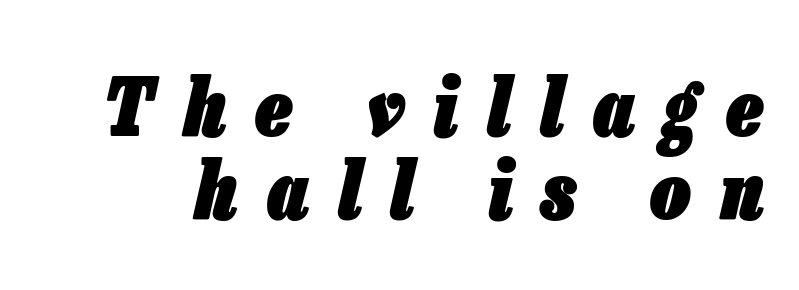
The foot of each line stays bare and open. The face used here is proportionally spaced, like ordinary book or web type. A typesetter would call this leading minimal, almost set solid. Posture: slanted.
